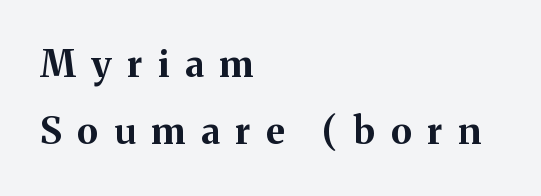
Q: Is the text bold? A: Yes.
Q: Is the text italic (slanted)? A: No, it is upright.
Q: Is the typeface a serif or a sans-serif typeface? A: Serif.
Q: Is the text underlined? A: No.
Q: How is the paragraph aligned? A: Left-aligned.
Q: Is the spacing between letters normal or unusually wide? A: Unusually wide.
Q: Width (condensed, normal, or wide)? A: Normal.
Q: Stroke contrast? A: Medium.
Q: x-height? A: Medium.
Q: Monospaced? A: No.
